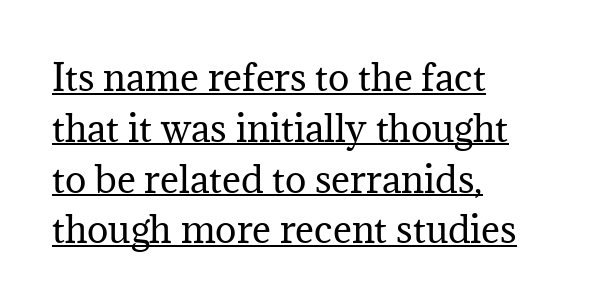
{"serif": "yes", "italic": "no", "bold": "no", "weight": "regular", "width": "normal", "stroke_contrast": "medium", "x_height": "medium", "monospaced": "no", "underline": "yes", "align": "left", "line_spacing": "normal", "line_spacing_ratio": 1.41, "letter_spacing": "normal", "letter_spacing_em": 0.0, "glyph_px": 36}
